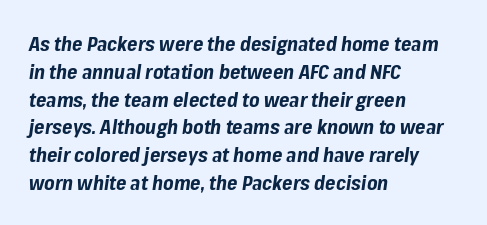
The image shows 20 px bold type, italic (leaning right); set left-aligned, normal line spacing (1.39x), normal letter spacing, not underlined.
